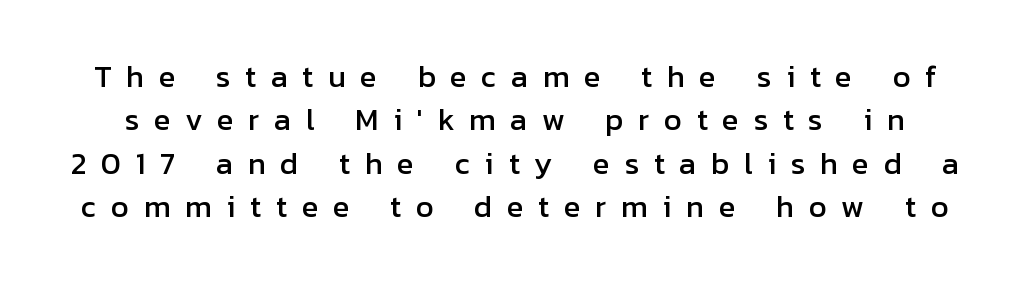
Q: Is the text italic (slanted)? A: No, it is upright.
Q: Is the typeface a serif or a sans-serif typeface? A: Sans-serif.
Q: Is the text underlined? A: No.
Q: Is the spacing between letters normal or unusually wide? A: Unusually wide.
Q: Is the spacing between lines tight, normal or loose? A: Normal.
Q: Width (condensed, normal, or wide)? A: Normal.
Q: Stroke contrast? A: Low.
Q: x-height? A: Medium.
Q: Monospaced? A: No.
